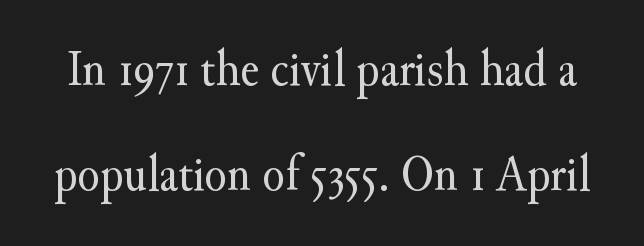
The image shows 51 px regular-weight serif type, upright; set loose line spacing (2.06x), normal letter spacing, not underlined; medium stroke contrast and a small x-height.
